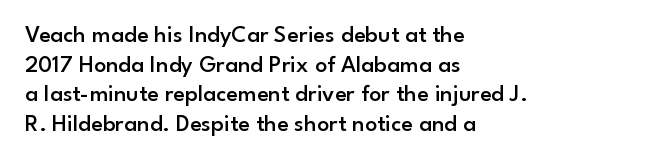
Q: Is the text bold? A: Semi-bold.
Q: Is the text italic (slanted)? A: No, it is upright.
Q: Is the text underlined? A: No.
Q: How is the paragraph aligned? A: Left-aligned.
Q: Is the spacing between letters normal or unusually wide? A: Normal.
